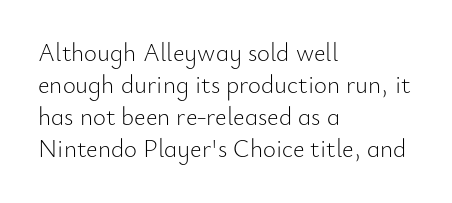
The image shows 25 px text type, upright; set left-aligned, normal line spacing (1.28x), normal letter spacing, not underlined.
